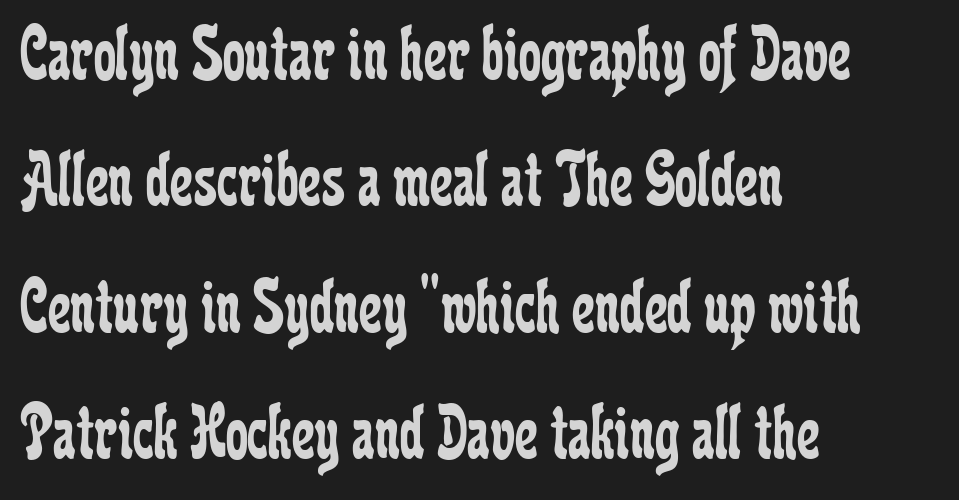
The image shows 80 px regular-weight, condensed serif type, upright; set left-aligned, normal line spacing (1.58x), normal letter spacing, not underlined; low stroke contrast and a medium x-height.
